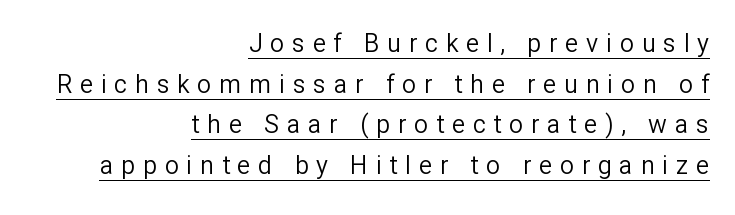
Q: Is the text bold? A: No.
Q: Is the text italic (slanted)? A: No, it is upright.
Q: Is the text underlined? A: Yes.
Q: How is the paragraph aligned? A: Right-aligned.
Q: Is the spacing between letters normal or unusually wide? A: Unusually wide.
Q: Is the spacing between lines tight, normal or loose? A: Normal.
